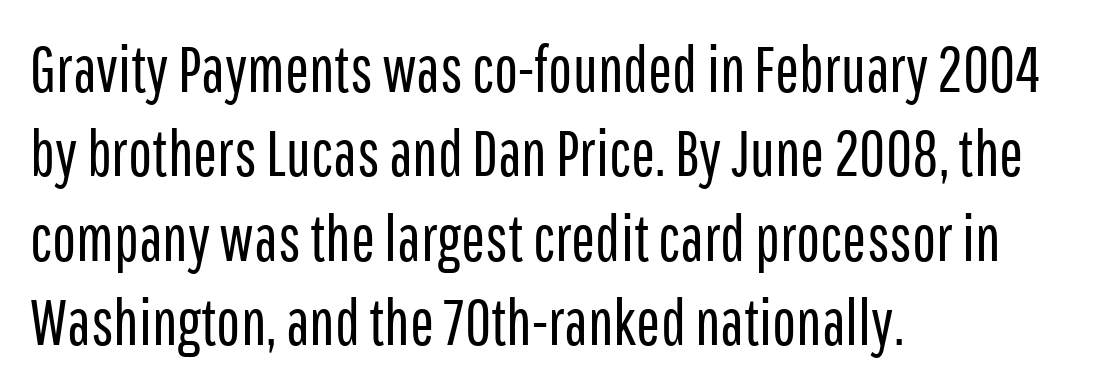
Q: Is the text bold? A: No.
Q: Is the text italic (slanted)? A: No, it is upright.
Q: Is the typeface a serif or a sans-serif typeface? A: Sans-serif.
Q: Is the text underlined? A: No.
Q: How is the paragraph aligned? A: Left-aligned.
Q: Is the spacing between letters normal or unusually wide? A: Normal.
Q: Is the spacing between lines tight, normal or loose? A: Normal.
Q: Width (condensed, normal, or wide)? A: Condensed.
Q: Stroke contrast? A: Low.
Q: x-height? A: Medium.
Q: Monospaced? A: No.
